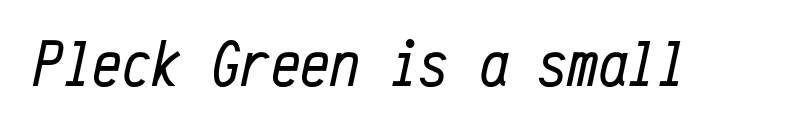
Q: Is the text bold? A: No.
Q: Is the text italic (slanted)? A: Yes, it leans right by about 12 degrees.
Q: Is the text underlined? A: No.
Q: Is the spacing between letters normal or unusually wide? A: Normal.
Q: Width (condensed, normal, or wide)? A: Condensed.
Q: Stroke contrast? A: Low.
Q: x-height? A: Medium.
Q: Monospaced? A: Yes.
